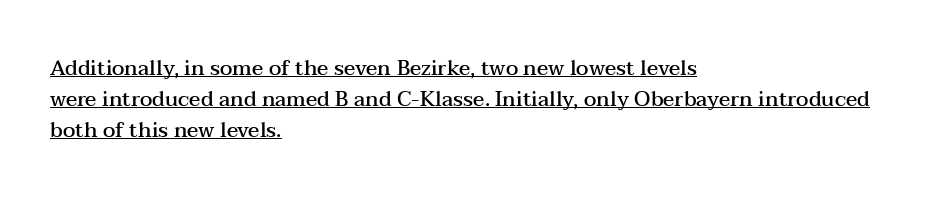
The image shows 21 px text type, upright; set left-aligned, normal line spacing (1.48x), normal letter spacing, underlined.
